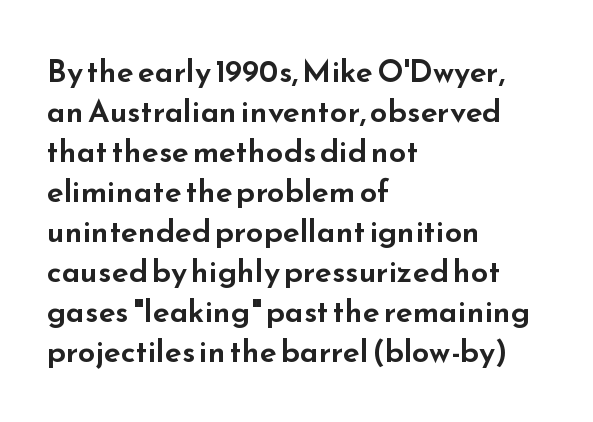
Serifs: no, the terminals of the letterforms are clean. Horizontal bands of white between lines are of average thickness. Line beginnings align vertically; line endings do not. The horizontal fit of the characters is conventional and even. A roman cut, with each character standing at attention.
